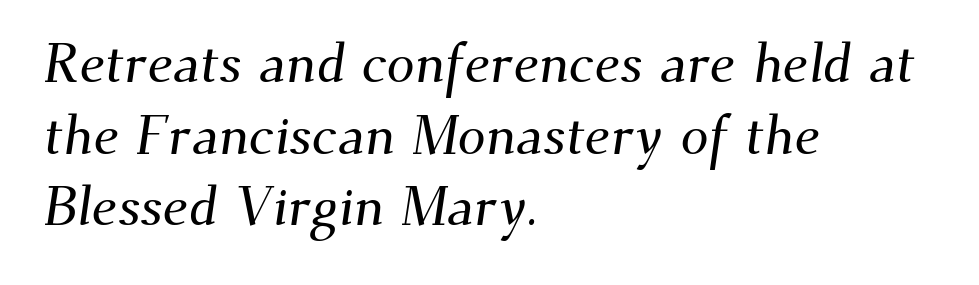
Q: Is the typeface a serif or a sans-serif typeface? A: Serif.
Q: Is the text underlined? A: No.
Q: How is the paragraph aligned? A: Left-aligned.
Q: Is the spacing between letters normal or unusually wide? A: Normal.
Q: Is the spacing between lines tight, normal or loose? A: Normal.
Q: Width (condensed, normal, or wide)? A: Normal.
Q: Stroke contrast? A: Medium.
Q: x-height? A: Small.
Q: Monospaced? A: No.
